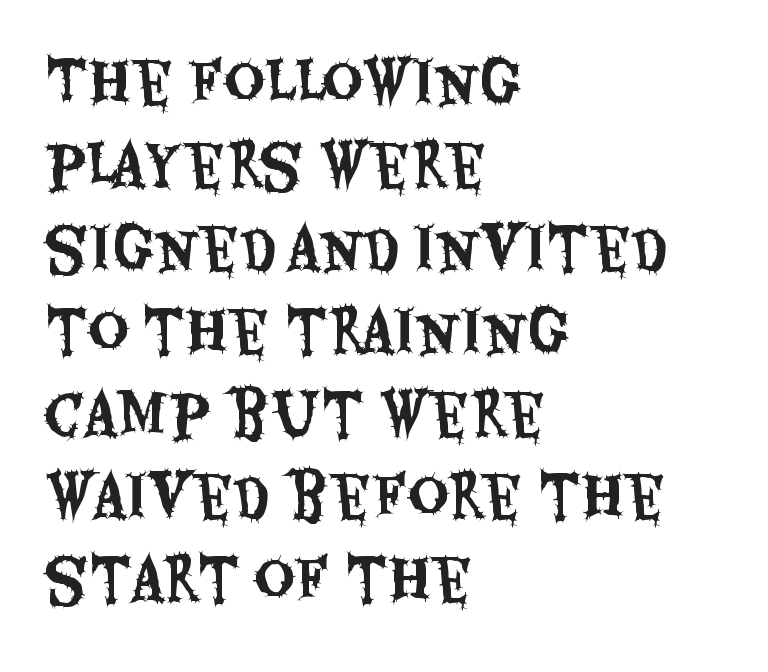
The image shows 56 px condensed sans-serif type, upright; set left-aligned, normal line spacing (1.48x), normal letter spacing, not underlined; medium stroke contrast and a large x-height.
